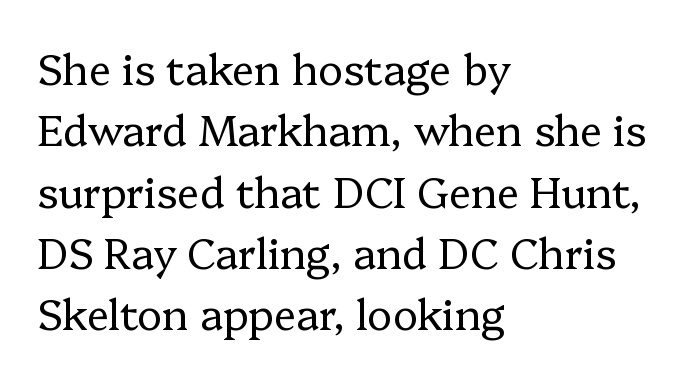
Q: Is the text bold? A: No.
Q: Is the text italic (slanted)? A: No, it is upright.
Q: Is the typeface a serif or a sans-serif typeface? A: Serif.
Q: Is the text underlined? A: No.
Q: How is the paragraph aligned? A: Left-aligned.
Q: Is the spacing between letters normal or unusually wide? A: Normal.
Q: Is the spacing between lines tight, normal or loose? A: Normal.
Q: Width (condensed, normal, or wide)? A: Normal.
Q: Stroke contrast? A: Low.
Q: x-height? A: Medium.
Q: Monospaced? A: No.
